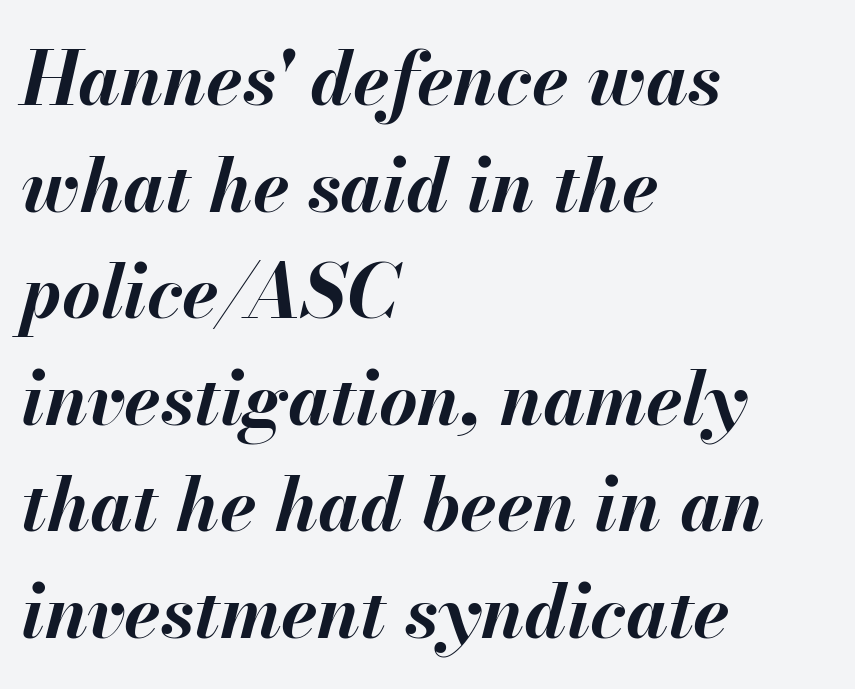
Q: Is the text bold? A: Yes.
Q: Is the text italic (slanted)? A: Yes, it leans right by about 13 degrees.
Q: Is the text underlined? A: No.
Q: How is the paragraph aligned? A: Left-aligned.
Q: Is the spacing between letters normal or unusually wide? A: Normal.
Q: Is the spacing between lines tight, normal or loose? A: Normal.
Q: Width (condensed, normal, or wide)? A: Normal.
Q: Stroke contrast? A: Medium.
Q: x-height? A: Small.
Q: Monospaced? A: No.
